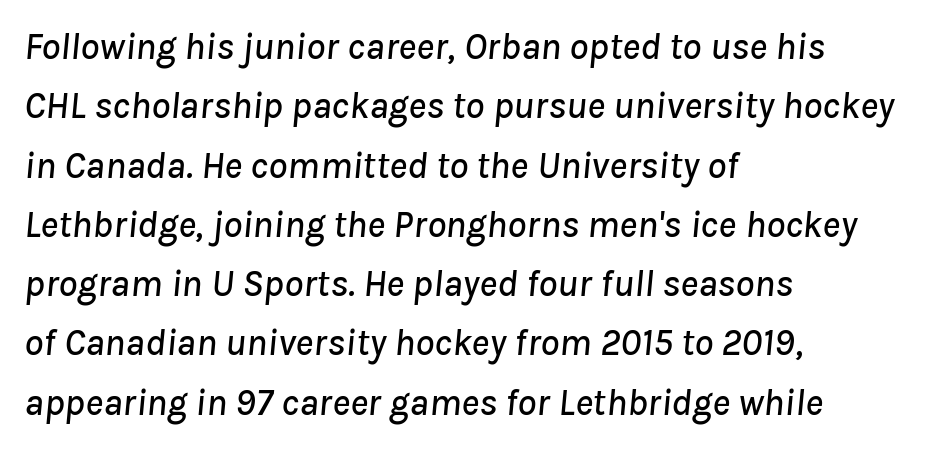
{"italic": "yes", "lean": "right", "slant_degrees": 8, "width": "normal", "stroke_contrast": "low", "x_height": "medium", "monospaced": "no", "underline": "no", "align": "left", "line_spacing": "normal", "line_spacing_ratio": 1.56, "letter_spacing": "normal", "letter_spacing_em": 0.0, "glyph_px": 38}
